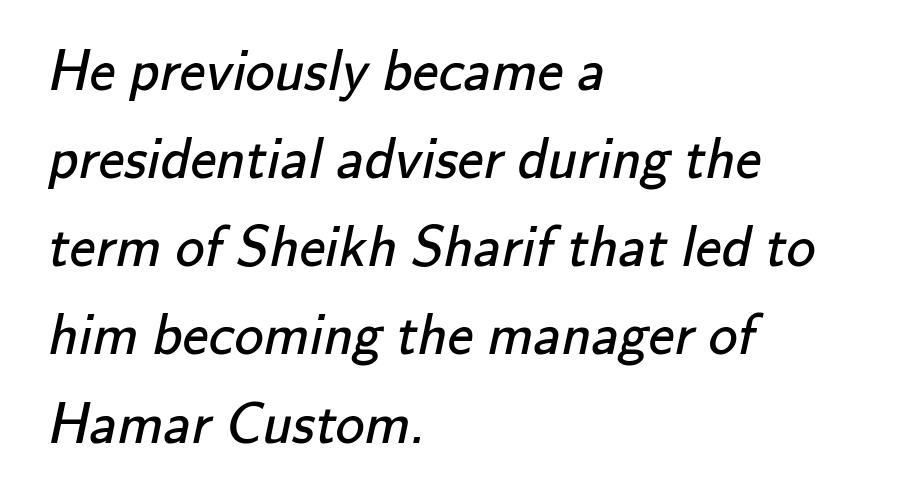
Is the type heavy? It reads as light-to-regular instead. Horizontal bands of white between lines are of average thickness. Characters follow at the spacing the type designer built in. These lines are composed in type without serifs. Character widths vary here, with narrow letters taking less room than wide ones.
